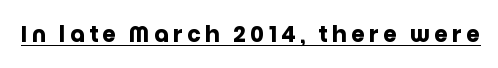
Rendered with straight, roman letterforms. Somebody hit Ctrl+U on this one — the words are underlined. The glyphs have the mass of a bold cut. Tracking here is generous; glyphs stand well apart from one another.
